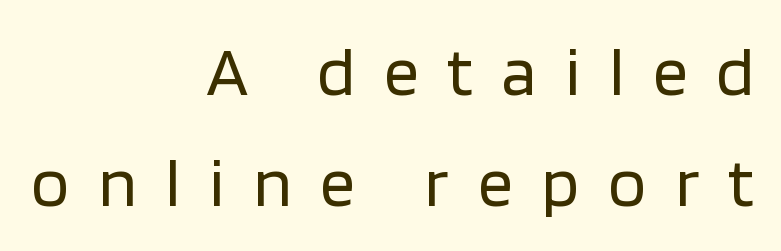
{"serif": "no", "italic": "no", "bold": "no", "weight": "regular", "width": "normal", "stroke_contrast": "low", "x_height": "large", "monospaced": "no", "underline": "no", "align": "right", "line_spacing": "normal", "line_spacing_ratio": 1.59, "letter_spacing": "wide", "letter_spacing_em": 0.41, "glyph_px": 70}
